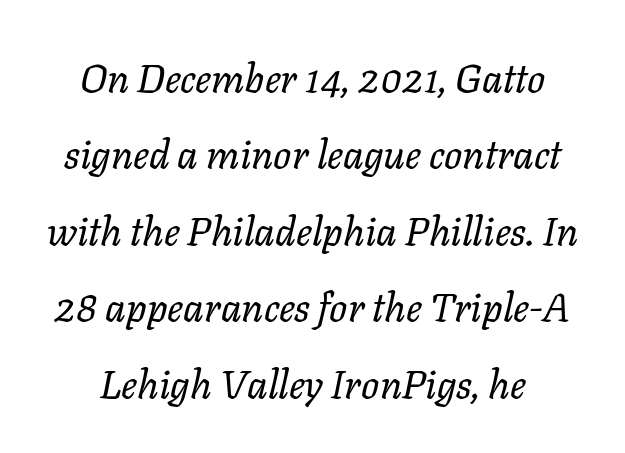
{"italic": "yes", "lean": "right", "slant_degrees": 11, "bold": "no", "weight": "regular", "width": "normal", "stroke_contrast": "low", "x_height": "medium", "monospaced": "no", "underline": "no", "line_spacing": "loose", "line_spacing_ratio": 1.91, "letter_spacing": "normal", "letter_spacing_em": 0.0, "glyph_px": 40}
